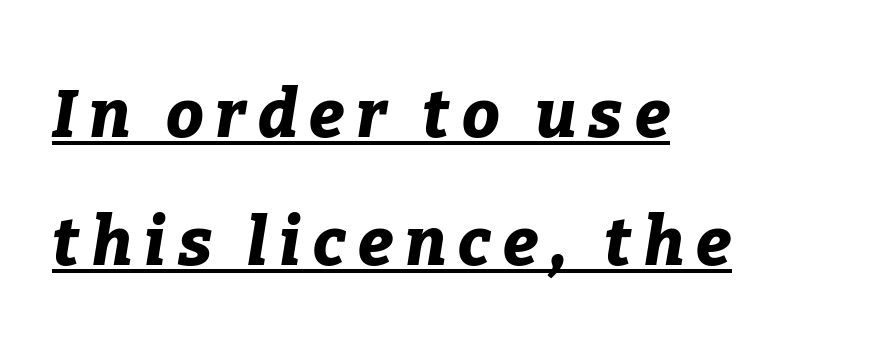
Every word sits above its own underline. The paragraph shown leans on its left margin. You'd pick this weight for a headline — it's a proper bold. The face used here has a pronounced slope to its letters.
